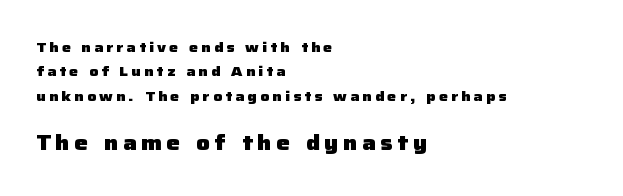
Italic? Not at all — the glyphs are vertical. The strip under each line holds only bare page. This is heavy type, rendered in bold. A typesetter would call this heavily tracked-out type.
